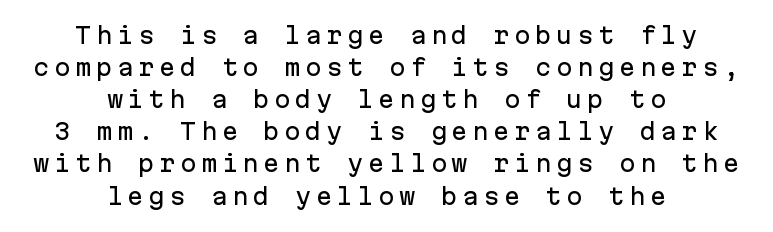
Has an underline been added? It has not. These lines were composed using upright roman letters. Casual observation: everything's sitting right in the middle. The line texture is sparse and dotted thanks to wide tracking.
